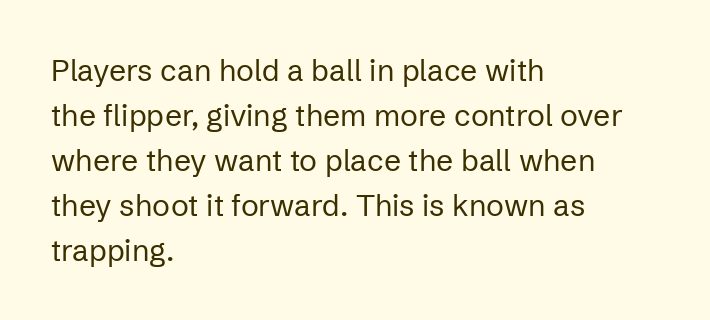
{"serif": "no", "italic": "no", "bold": "no", "weight": "regular", "width": "normal", "stroke_contrast": "low", "x_height": "medium", "monospaced": "no", "underline": "no", "align": "left", "line_spacing": "normal", "line_spacing_ratio": 1.5, "letter_spacing": "normal", "letter_spacing_em": 0.0, "glyph_px": 30}
